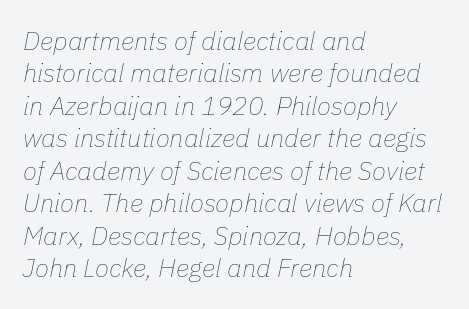
{"italic": "yes", "lean": "right", "slant_degrees": 11, "bold": "no", "underline": "no", "align": "left", "line_spacing": "normal", "line_spacing_ratio": 1.25, "letter_spacing": "normal", "letter_spacing_em": 0.0, "glyph_px": 26}
